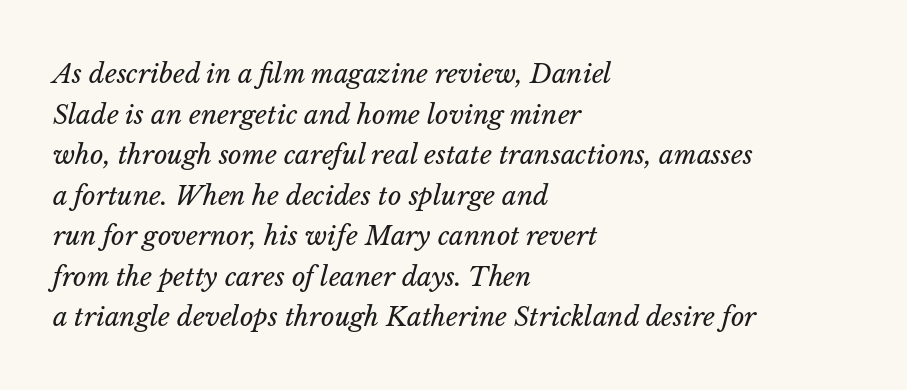
The image shows 26 px text type, italic (leaning right); set left-aligned, normal line spacing (1.56x), normal letter spacing, not underlined.
